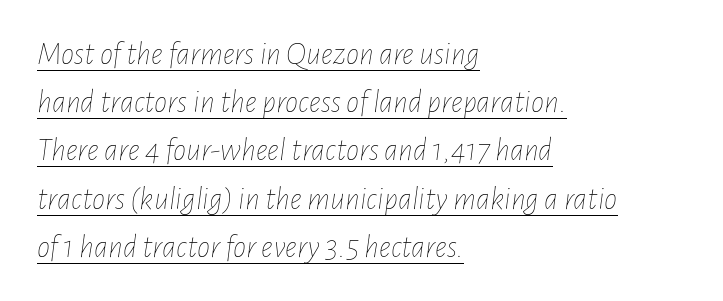
The image shows 33 px thin, condensed type, italic (leaning right); set left-aligned, normal line spacing (1.46x), normal letter spacing, underlined; low stroke contrast and a medium x-height.
